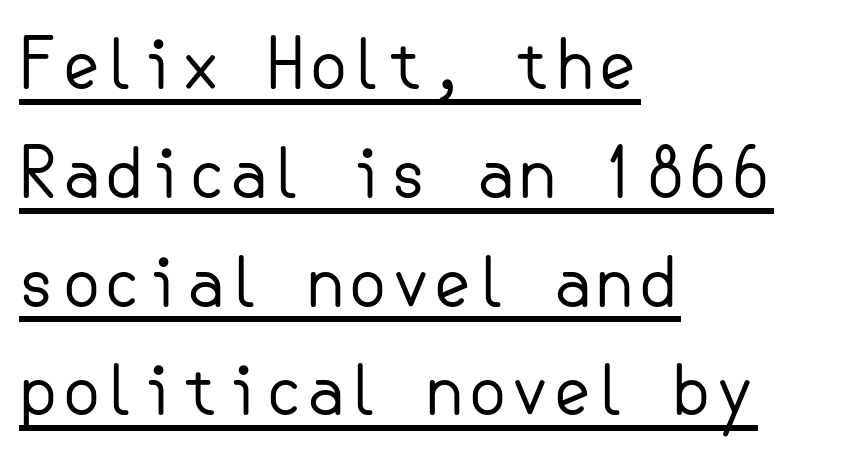
Q: Is the text bold? A: No.
Q: Is the text italic (slanted)? A: No, it is upright.
Q: Is the typeface a serif or a sans-serif typeface? A: Sans-serif.
Q: Is the text underlined? A: Yes.
Q: How is the paragraph aligned? A: Left-aligned.
Q: Is the spacing between letters normal or unusually wide? A: Normal.
Q: Is the spacing between lines tight, normal or loose? A: Normal.
Q: Width (condensed, normal, or wide)? A: Normal.
Q: Stroke contrast? A: Low.
Q: x-height? A: Small.
